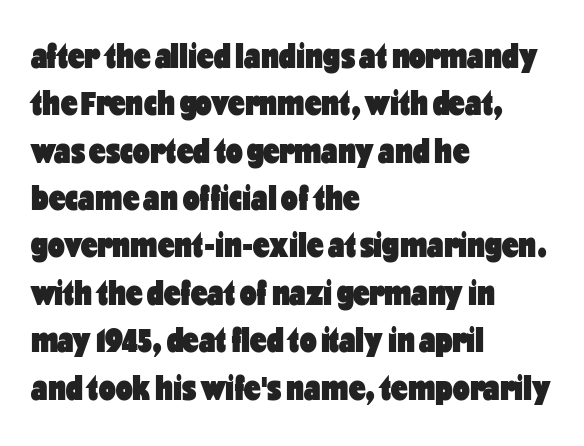
Q: Is the text bold? A: Yes.
Q: Is the text italic (slanted)? A: No, it is upright.
Q: Is the typeface a serif or a sans-serif typeface? A: Sans-serif.
Q: Is the text underlined? A: No.
Q: How is the paragraph aligned? A: Left-aligned.
Q: Is the spacing between letters normal or unusually wide? A: Normal.
Q: Is the spacing between lines tight, normal or loose? A: Normal.
Q: Width (condensed, normal, or wide)? A: Condensed.
Q: Stroke contrast? A: Low.
Q: x-height? A: Medium.
Q: Monospaced? A: No.
